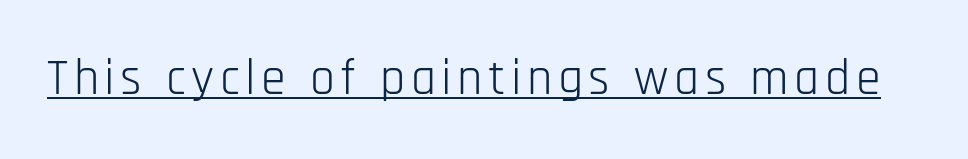
The image shows 50 px light, condensed sans-serif type, upright; set underlined; low stroke contrast and a large x-height.
